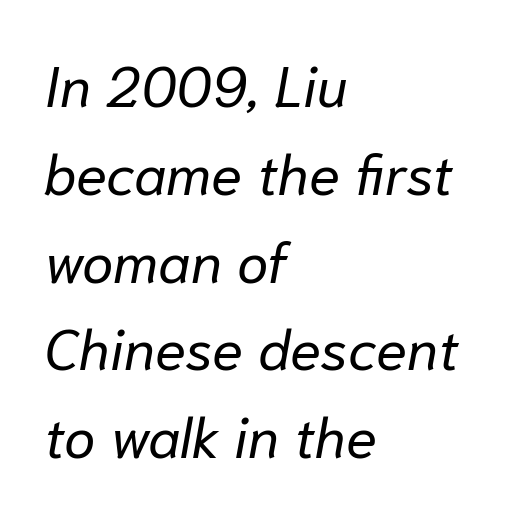
Q: Is the text bold? A: No.
Q: Is the text italic (slanted)? A: Yes, it leans right by about 10 degrees.
Q: Is the text underlined? A: No.
Q: How is the paragraph aligned? A: Left-aligned.
Q: Is the spacing between letters normal or unusually wide? A: Normal.
Q: Is the spacing between lines tight, normal or loose? A: Normal.
Q: Width (condensed, normal, or wide)? A: Normal.
Q: Stroke contrast? A: Low.
Q: x-height? A: Medium.
Q: Monospaced? A: No.
